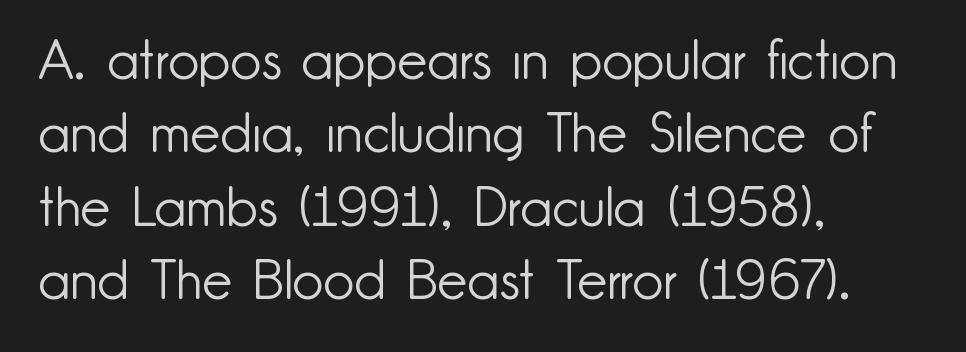
{"serif": "no", "italic": "no", "bold": "no", "weight": "light", "width": "normal", "stroke_contrast": "low", "x_height": "small", "monospaced": "no", "underline": "no", "align": "left", "line_spacing": "normal", "line_spacing_ratio": 1.36, "letter_spacing": "normal", "letter_spacing_em": 0.0, "glyph_px": 54}
